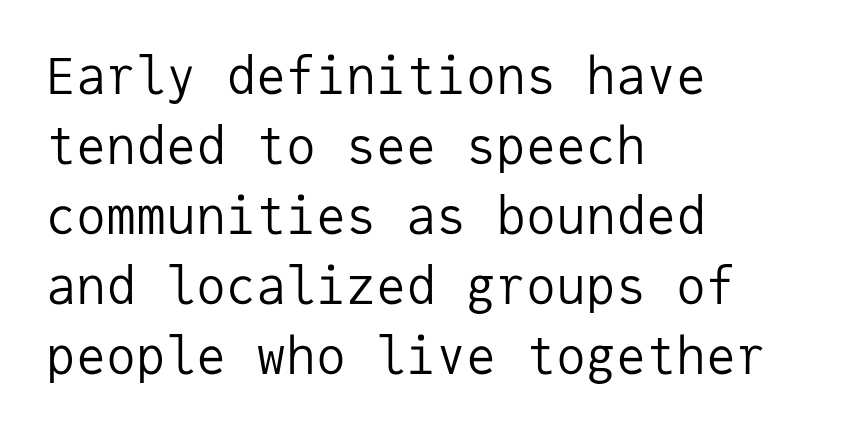
The image shows 50 px regular-weight sans-serif type, upright, monospaced; set left-aligned, normal line spacing (1.4x), normal letter spacing, not underlined; low stroke contrast and a medium x-height.
